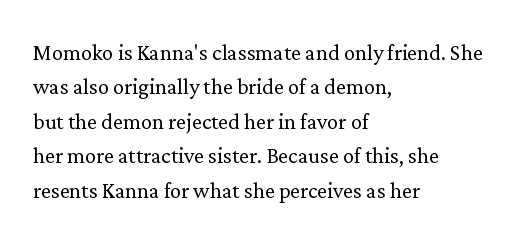
Q: Is the text bold? A: No.
Q: Is the text italic (slanted)? A: No, it is upright.
Q: Is the typeface a serif or a sans-serif typeface? A: Serif.
Q: Is the text underlined? A: No.
Q: How is the paragraph aligned? A: Left-aligned.
Q: Is the spacing between letters normal or unusually wide? A: Normal.
Q: Width (condensed, normal, or wide)? A: Normal.
Q: Stroke contrast? A: Low.
Q: x-height? A: Medium.
Q: Monospaced? A: No.
